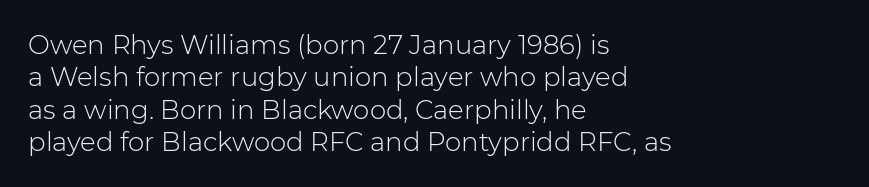
Q: Is the text bold? A: No.
Q: Is the text italic (slanted)? A: No, it is upright.
Q: Is the text underlined? A: No.
Q: How is the paragraph aligned? A: Left-aligned.
Q: Is the spacing between letters normal or unusually wide? A: Normal.
Q: Is the spacing between lines tight, normal or loose? A: Normal.
